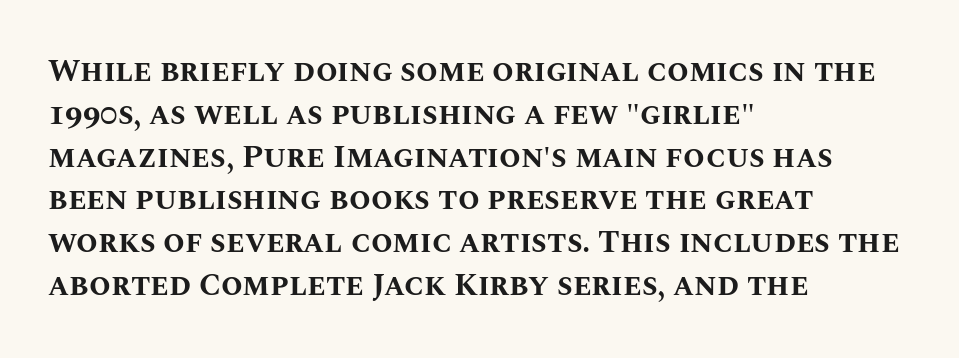
Q: Is the text bold? A: Yes.
Q: Is the text italic (slanted)? A: No, it is upright.
Q: Is the text underlined? A: No.
Q: How is the paragraph aligned? A: Left-aligned.
Q: Is the spacing between letters normal or unusually wide? A: Normal.
Q: Is the spacing between lines tight, normal or loose? A: Normal.
Q: Width (condensed, normal, or wide)? A: Normal.
Q: Stroke contrast? A: Medium.
Q: x-height? A: Large.
Q: Monospaced? A: No.
